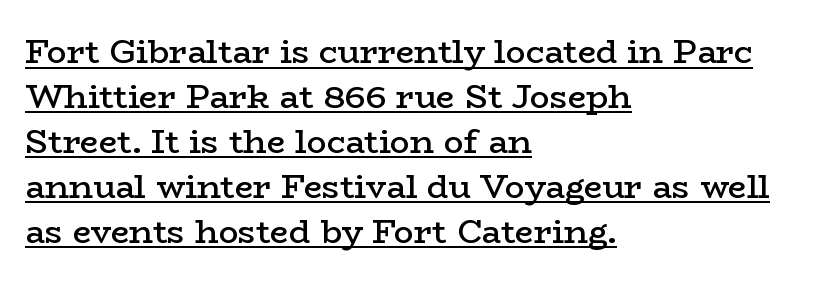
The image shows 33 px semibold, wide serif type, upright; set left-aligned, normal line spacing (1.36x), normal letter spacing, underlined; low stroke contrast and a medium x-height.
